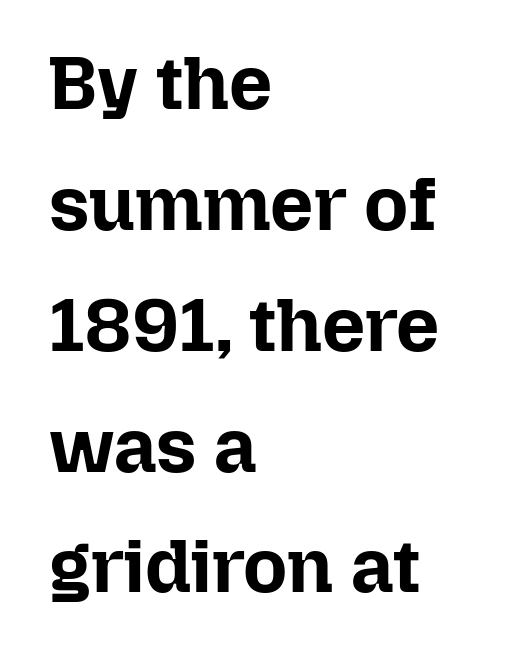
{"italic": "no", "bold": "yes", "weight": "bold", "width": "normal", "stroke_contrast": "low", "x_height": "medium", "monospaced": "no", "underline": "no", "align": "left", "line_spacing": "normal", "line_spacing_ratio": 1.59, "letter_spacing": "normal", "letter_spacing_em": 0.0, "glyph_px": 76}
